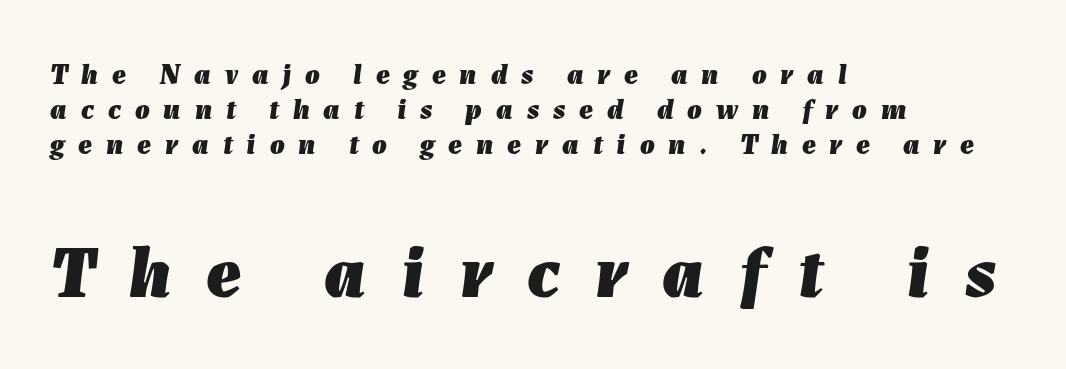
{"italic": "yes", "lean": "right", "slant_degrees": 7, "bold": "yes", "weight": "heavy", "width": "normal", "stroke_contrast": "low", "x_height": "medium", "monospaced": "no", "underline": "no", "align": "left", "line_spacing_ratio": 1.2, "letter_spacing": "wide", "letter_spacing_em": 0.48, "larger_block": "second", "size_ratio": 2.52, "glyph_px": 73}
